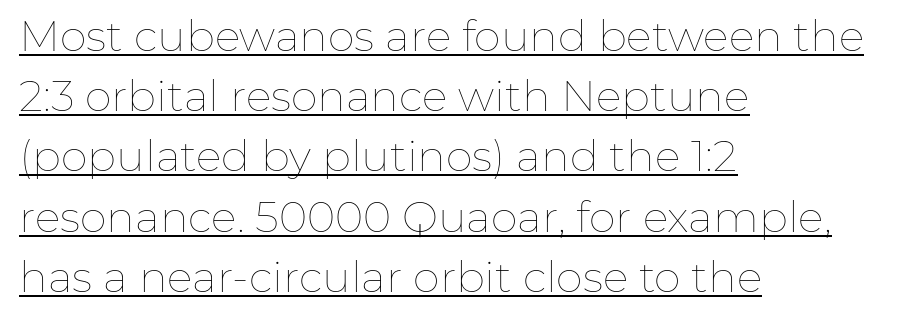
The font's upright variant was chosen for this text. Where is the straight margin? On the left. This rendering leaves character spacing at its baseline value. Quick note: interline space is typical. Weight: in the light-to-regular range. Do the characters align in a grid? No, the font is proportional.
